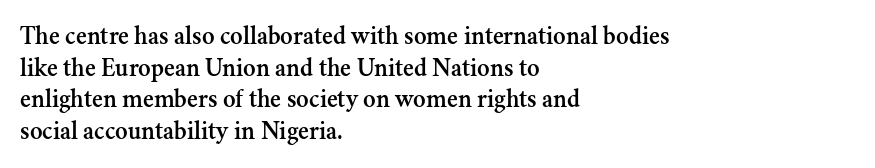
The lettering stays uniformly vertical, giving the passage a roman look. The baseline area is clear. The setting favours the left margin, as ordinary paragraphs usually do. These lines keep a tight, regular rhythm from letter to letter.
